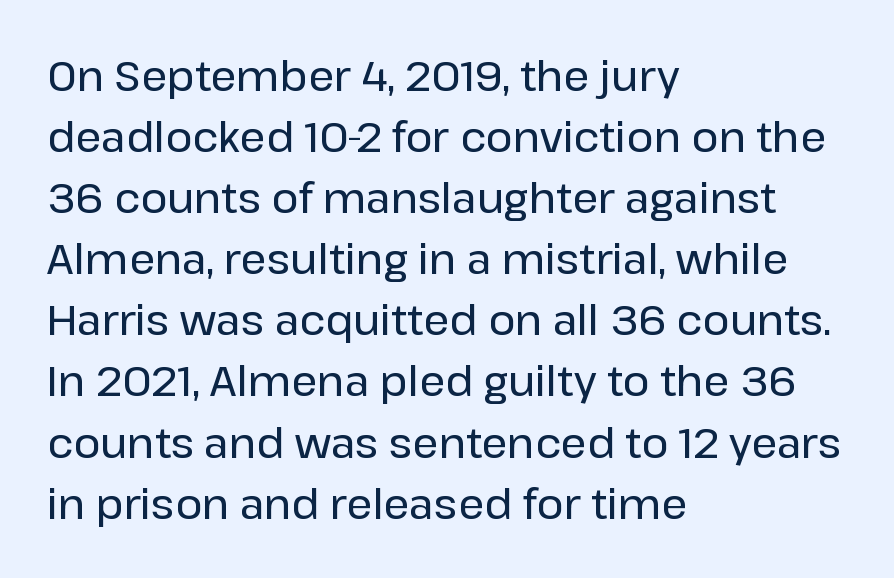
Q: Is the text italic (slanted)? A: No, it is upright.
Q: Is the typeface a serif or a sans-serif typeface? A: Sans-serif.
Q: Is the text underlined? A: No.
Q: How is the paragraph aligned? A: Left-aligned.
Q: Is the spacing between letters normal or unusually wide? A: Normal.
Q: Is the spacing between lines tight, normal or loose? A: Normal.
Q: Width (condensed, normal, or wide)? A: Normal.
Q: Stroke contrast? A: Low.
Q: x-height? A: Medium.
Q: Monospaced? A: No.
